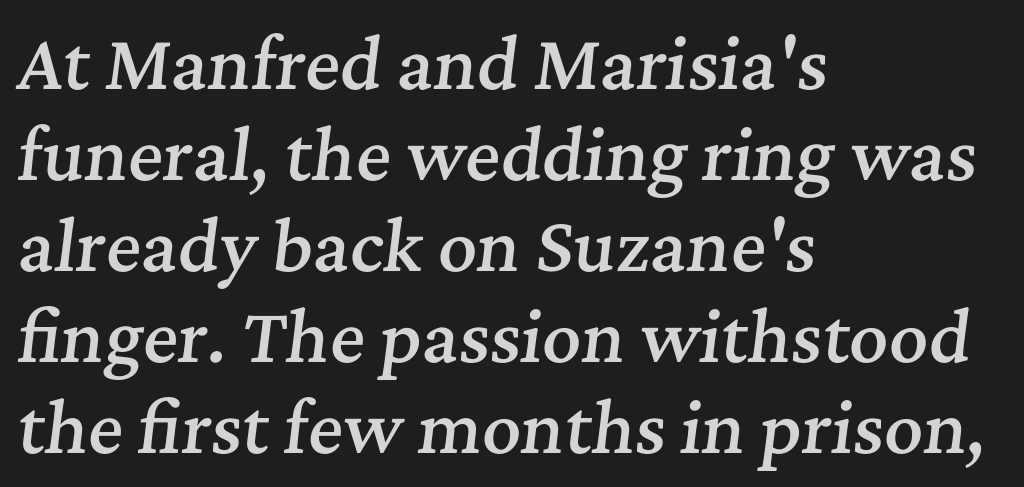
Q: Is the text bold? A: Semi-bold.
Q: Is the text italic (slanted)? A: Yes, it leans right by about 7 degrees.
Q: Is the typeface a serif or a sans-serif typeface? A: Serif.
Q: Is the text underlined? A: No.
Q: How is the paragraph aligned? A: Left-aligned.
Q: Is the spacing between letters normal or unusually wide? A: Normal.
Q: Is the spacing between lines tight, normal or loose? A: Normal.
Q: Width (condensed, normal, or wide)? A: Normal.
Q: Stroke contrast? A: Medium.
Q: x-height? A: Medium.
Q: Monospaced? A: No.
